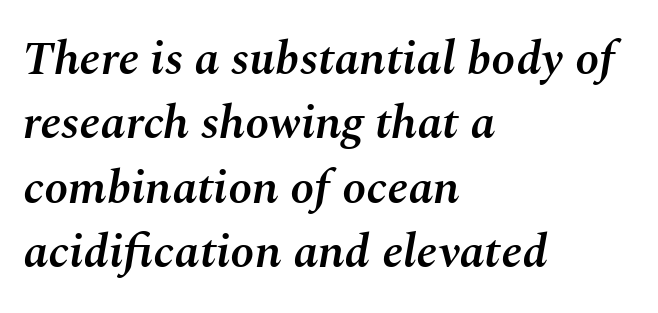
The image shows 48 px semibold type, italic (leaning right); set left-aligned, normal line spacing (1.34x), normal letter spacing, not underlined; medium stroke contrast and a medium x-height.
